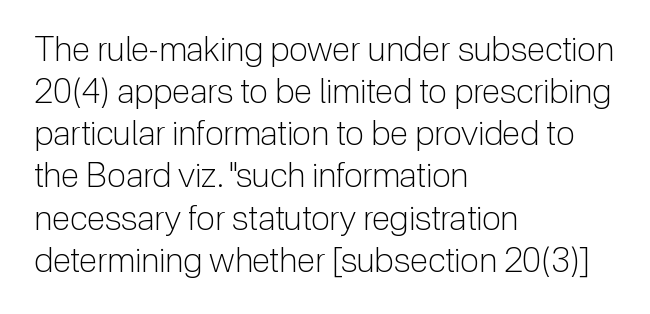
The setting favours the left margin, as ordinary paragraphs usually do. Glance below the letters and you will spot only blank space. A light-to-regular cut is what we see here. Default kerning and tracking; the words read as compact shapes. Spacing verdict: proportional, widths tailored to each character. The glyphs in this specimen are sans serif.
